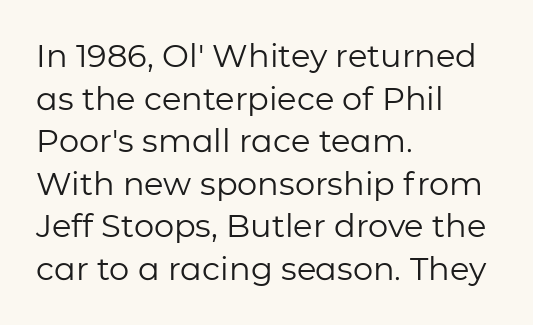
Q: Is the text bold? A: No.
Q: Is the text italic (slanted)? A: No, it is upright.
Q: Is the typeface a serif or a sans-serif typeface? A: Sans-serif.
Q: Is the text underlined? A: No.
Q: How is the paragraph aligned? A: Left-aligned.
Q: Is the spacing between letters normal or unusually wide? A: Normal.
Q: Is the spacing between lines tight, normal or loose? A: Normal.
Q: Width (condensed, normal, or wide)? A: Normal.
Q: Stroke contrast? A: Low.
Q: x-height? A: Medium.
Q: Monospaced? A: No.
